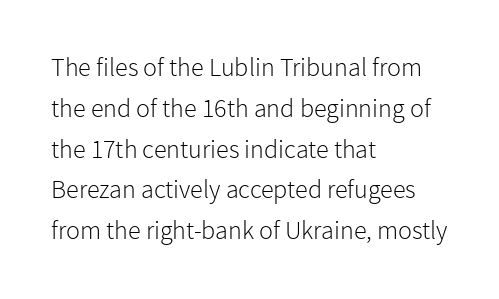
The image shows 26 px text type, upright; set left-aligned, normal line spacing (1.57x), normal letter spacing, not underlined.
